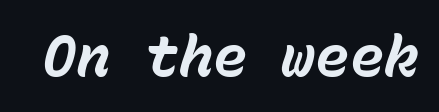
The image shows 57 px bold type, italic (leaning right), monospaced; set normal letter spacing, not underlined; low stroke contrast and a medium x-height.
